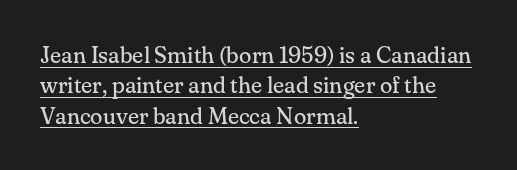
Quick note: interline space is typical. Stroke mass is kept to a normal reading level or below. Words appear dense and cohesive because spacing is normal. The rendering anchors every line to the left-hand side. Posture: upright roman.
